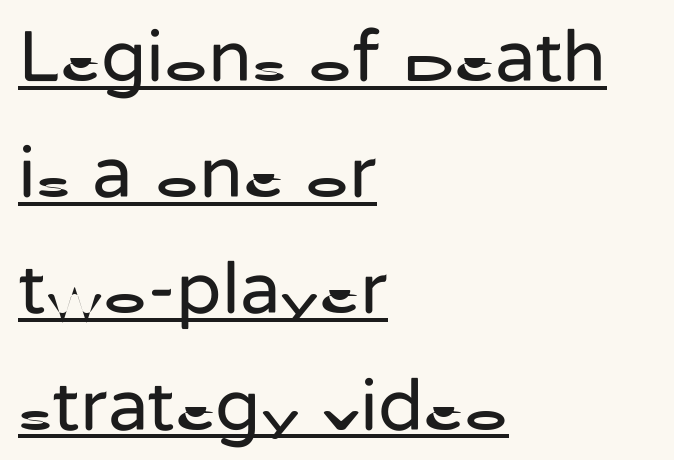
{"serif": "no", "italic": "no", "bold": "no", "weight": "regular", "width": "normal", "stroke_contrast": "low", "x_height": "medium", "monospaced": "no", "underline": "yes", "align": "left", "line_spacing": "normal", "line_spacing_ratio": 1.57, "letter_spacing": "normal", "letter_spacing_em": 0.0, "glyph_px": 74}
